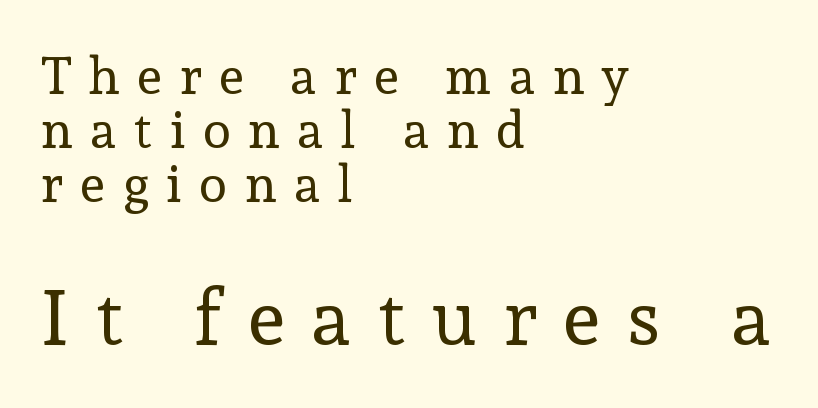
Q: Is the text bold? A: No.
Q: Is the text italic (slanted)? A: No, it is upright.
Q: Is the typeface a serif or a sans-serif typeface? A: Serif.
Q: Is the text underlined? A: No.
Q: How is the paragraph aligned? A: Left-aligned.
Q: Is the spacing between letters normal or unusually wide? A: Unusually wide.
Q: Is the spacing between lines tight, normal or loose? A: Tight.
Q: Which block of text is set in a larger size, the first (top) or the second (bottom)? A: The second (bottom) one.
Q: Width (condensed, normal, or wide)? A: Normal.
Q: x-height? A: Medium.
Q: Monospaced? A: No.
